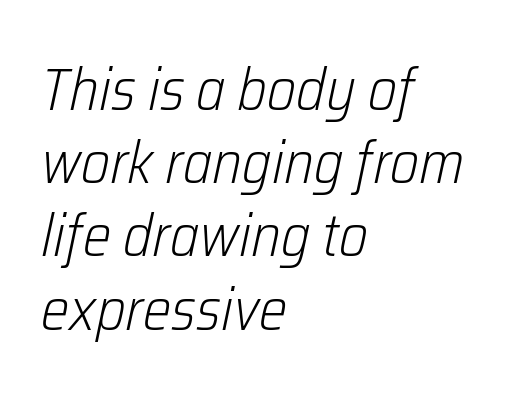
Q: Is the text bold? A: No.
Q: Is the text italic (slanted)? A: Yes, it leans right by about 12 degrees.
Q: Is the text underlined? A: No.
Q: How is the paragraph aligned? A: Left-aligned.
Q: Is the spacing between letters normal or unusually wide? A: Normal.
Q: Width (condensed, normal, or wide)? A: Condensed.
Q: Stroke contrast? A: Low.
Q: x-height? A: Medium.
Q: Monospaced? A: No.
